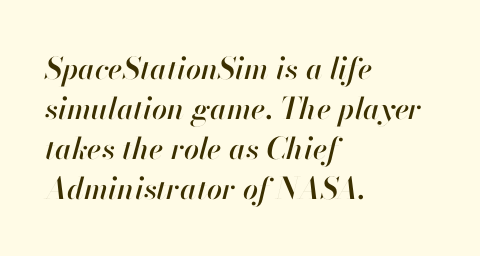
{"italic": "yes", "lean": "right", "slant_degrees": 13, "width": "normal", "stroke_contrast": "high", "x_height": "small", "monospaced": "no", "underline": "no", "align": "left", "line_spacing": "normal", "line_spacing_ratio": 1.33, "letter_spacing": "normal", "letter_spacing_em": 0.0, "glyph_px": 30}
